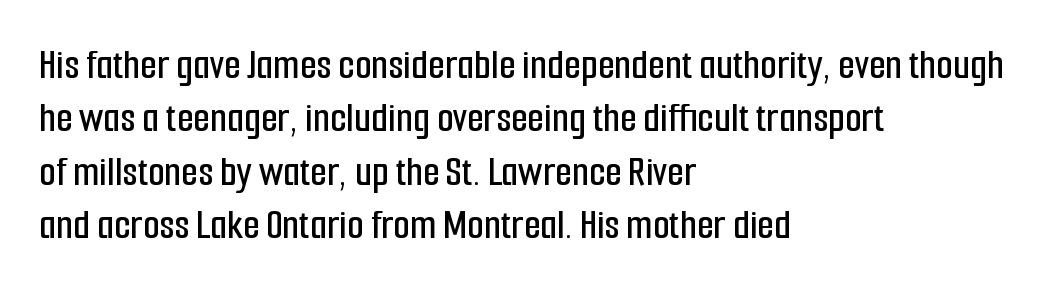
The image shows 43 px condensed sans-serif type, upright; set left-aligned, line spacing 1.24x, normal letter spacing, not underlined; low stroke contrast and a medium x-height.
